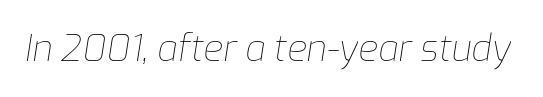
The image shows 36 px thin type, italic (leaning right); set normal letter spacing, not underlined; low stroke contrast and a medium x-height.
